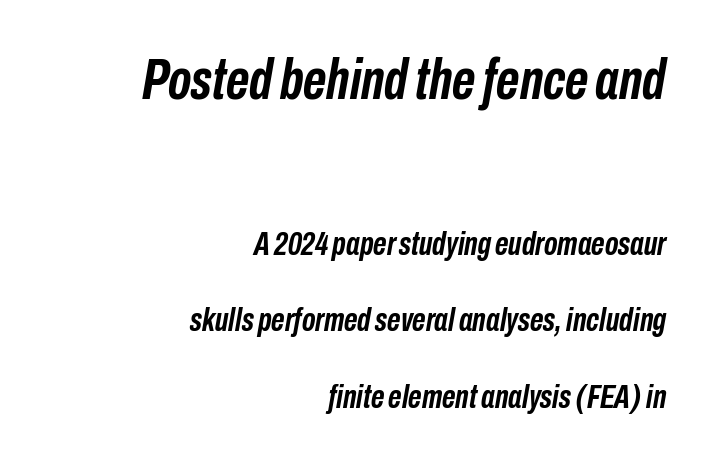
The text block is weighted toward the right margin, trailing off unevenly leftward. Type without underlining. Words appear dense and cohesive because spacing is normal. Style check: oblique. Heavy, bold letterforms. The block sitting higher on the canvas is the one with enlarged characters.
